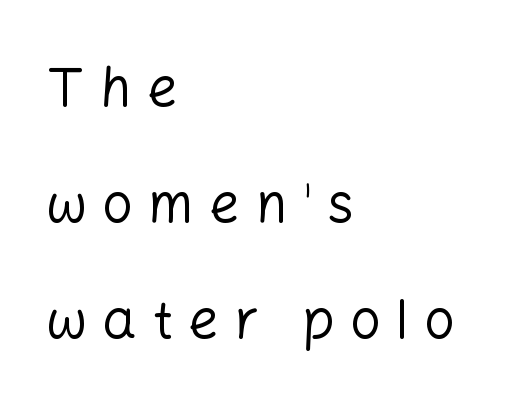
{"serif": "no", "italic": "no", "bold": "no", "weight": "regular", "width": "normal", "stroke_contrast": "low", "x_height": "medium", "monospaced": "no", "underline": "no", "align": "left", "line_spacing": "loose", "line_spacing_ratio": 2.15, "letter_spacing": "wide", "letter_spacing_em": 0.28, "glyph_px": 54}
